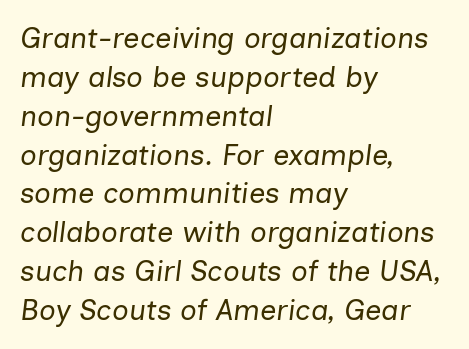
Q: Is the text bold? A: No.
Q: Is the text italic (slanted)? A: Yes, it leans right by about 7 degrees.
Q: Is the text underlined? A: No.
Q: How is the paragraph aligned? A: Left-aligned.
Q: Is the spacing between letters normal or unusually wide? A: Normal.
Q: Is the spacing between lines tight, normal or loose? A: Normal.
Q: Width (condensed, normal, or wide)? A: Normal.
Q: Stroke contrast? A: Low.
Q: x-height? A: Medium.
Q: Monospaced? A: No.
